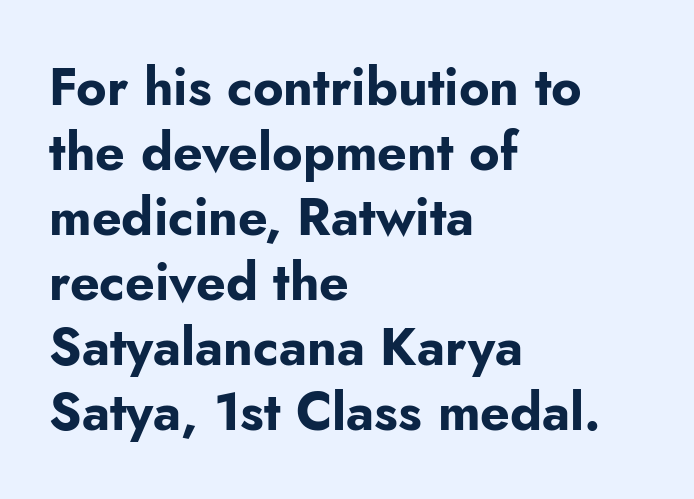
Q: Is the text bold? A: Yes.
Q: Is the text italic (slanted)? A: No, it is upright.
Q: Is the typeface a serif or a sans-serif typeface? A: Sans-serif.
Q: Is the text underlined? A: No.
Q: How is the paragraph aligned? A: Left-aligned.
Q: Is the spacing between letters normal or unusually wide? A: Normal.
Q: Is the spacing between lines tight, normal or loose? A: Normal.
Q: Width (condensed, normal, or wide)? A: Normal.
Q: Stroke contrast? A: Low.
Q: x-height? A: Small.
Q: Monospaced? A: No.
